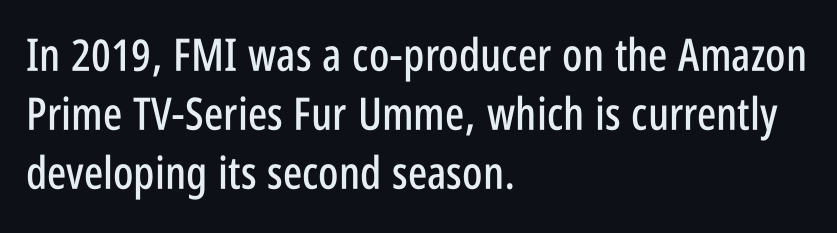
{"serif": "no", "italic": "no", "width": "condensed", "stroke_contrast": "low", "x_height": "large", "monospaced": "no", "underline": "no", "align": "left", "line_spacing": "normal", "line_spacing_ratio": 1.31, "letter_spacing": "normal", "letter_spacing_em": 0.0, "glyph_px": 45}
